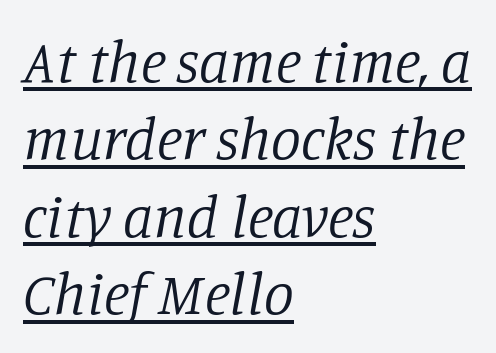
The image shows 60 px regular-weight serif type, italic (leaning right); set left-aligned, normal line spacing (1.29x), normal letter spacing, underlined; low stroke contrast and a large x-height.
